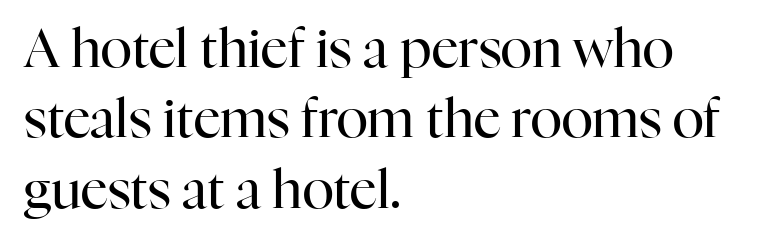
{"serif": "yes", "italic": "no", "bold": "no", "weight": "regular", "width": "normal", "stroke_contrast": "high", "x_height": "medium", "monospaced": "no", "underline": "no", "align": "left", "line_spacing": "normal", "line_spacing_ratio": 1.33, "letter_spacing": "normal", "letter_spacing_em": 0.0, "glyph_px": 53}
